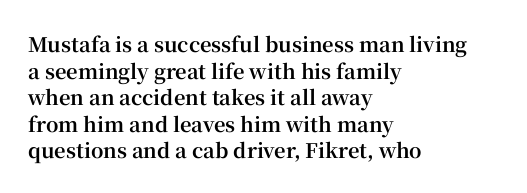
{"italic": "no", "bold": "yes", "underline": "no", "align": "left", "line_spacing": "normal", "line_spacing_ratio": 1.33, "letter_spacing": "normal", "letter_spacing_em": 0.0, "glyph_px": 20}
